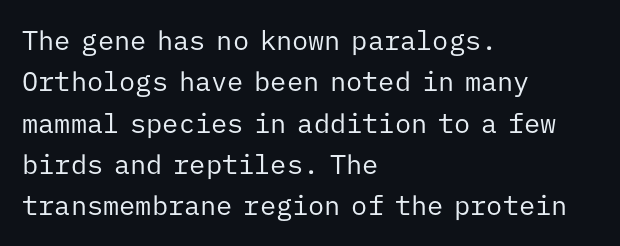
Q: Is the text bold? A: No.
Q: Is the text italic (slanted)? A: No, it is upright.
Q: Is the text underlined? A: No.
Q: How is the paragraph aligned? A: Left-aligned.
Q: Is the spacing between letters normal or unusually wide? A: Normal.
Q: Is the spacing between lines tight, normal or loose? A: Normal.
